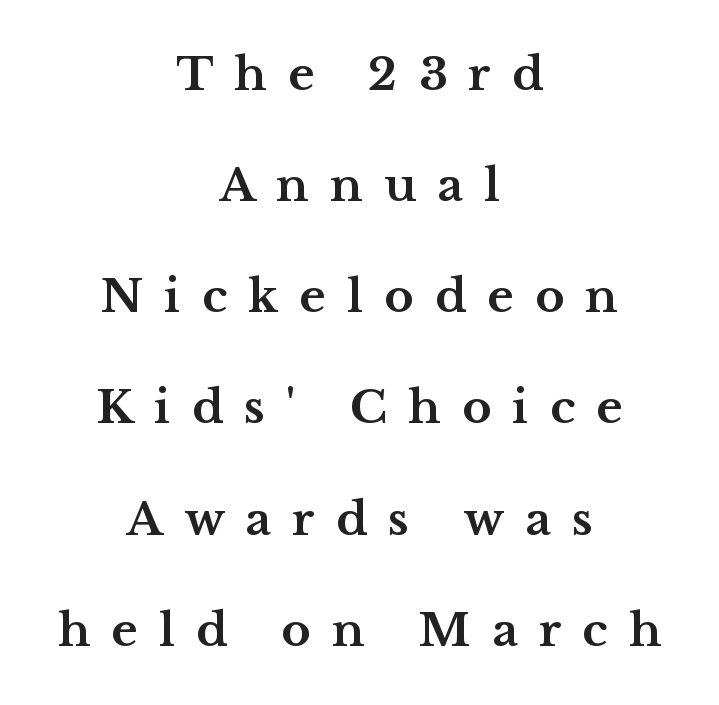
{"serif": "yes", "italic": "no", "bold": "yes", "weight": "bold", "width": "wide", "stroke_contrast": "medium", "x_height": "medium", "monospaced": "no", "underline": "no", "align": "center", "line_spacing": "loose", "line_spacing_ratio": 2.47, "letter_spacing": "wide", "letter_spacing_em": 0.47, "glyph_px": 45}
